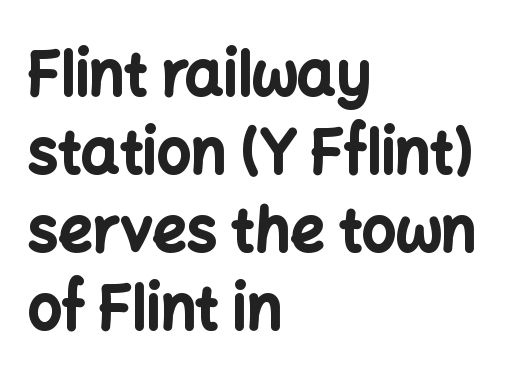
Q: Is the text bold? A: Yes.
Q: Is the text italic (slanted)? A: No, it is upright.
Q: Is the typeface a serif or a sans-serif typeface? A: Sans-serif.
Q: Is the text underlined? A: No.
Q: How is the paragraph aligned? A: Left-aligned.
Q: Is the spacing between letters normal or unusually wide? A: Normal.
Q: Is the spacing between lines tight, normal or loose? A: Normal.
Q: Width (condensed, normal, or wide)? A: Normal.
Q: Stroke contrast? A: Low.
Q: x-height? A: Medium.
Q: Monospaced? A: No.
